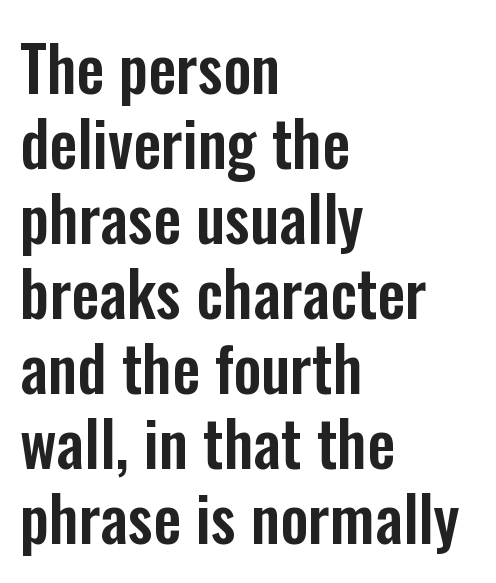
The image shows 62 px condensed sans-serif type, upright; set left-aligned, line spacing 1.21x, normal letter spacing, not underlined; low stroke contrast and a medium x-height.
